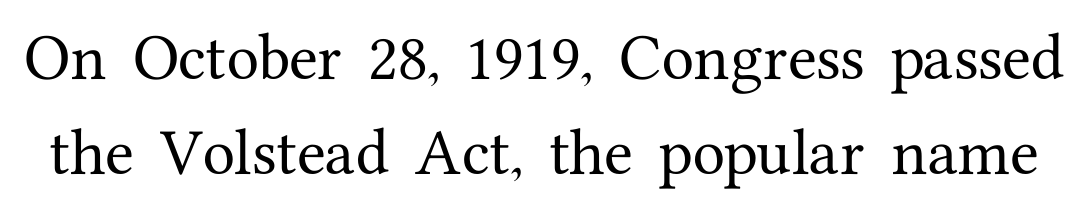
Q: Is the text italic (slanted)? A: No, it is upright.
Q: Is the typeface a serif or a sans-serif typeface? A: Serif.
Q: Is the text underlined? A: No.
Q: Is the spacing between letters normal or unusually wide? A: Normal.
Q: Width (condensed, normal, or wide)? A: Normal.
Q: Stroke contrast? A: Medium.
Q: x-height? A: Medium.
Q: Monospaced? A: No.
